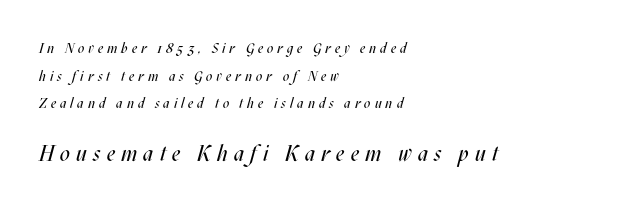
{"italic": "yes", "lean": "right", "slant_degrees": 17, "bold": "no", "underline": "no", "align": "left", "line_spacing": "loose", "line_spacing_ratio": 1.97, "letter_spacing": "wide", "letter_spacing_em": 0.28, "larger_block": "second", "size_ratio": 1.57, "glyph_px": 22}
